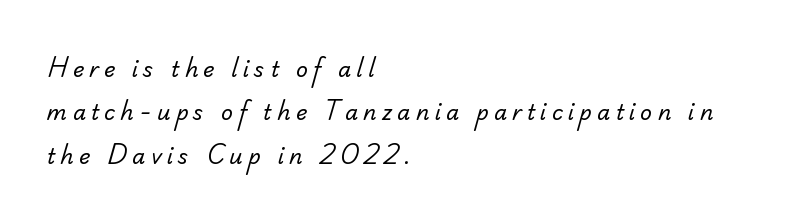
{"bold": "no", "underline": "no", "align": "left", "line_spacing": "loose", "line_spacing_ratio": 2.07, "letter_spacing": "wide", "letter_spacing_em": 0.25, "glyph_px": 21}
